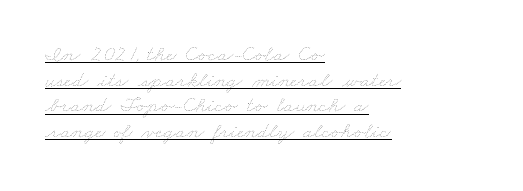
{"bold": "no", "underline": "yes", "align": "left", "line_spacing_ratio": 1.17, "letter_spacing": "normal", "letter_spacing_em": 0.0, "glyph_px": 22}
